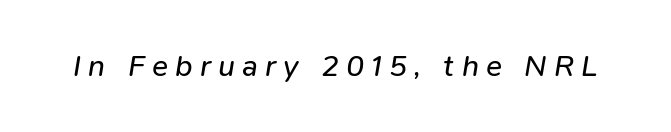
The image shows 30 px regular-weight type, italic (leaning right); set unusually wide letter spacing (+0.24 em), not underlined; low stroke contrast and a medium x-height.
